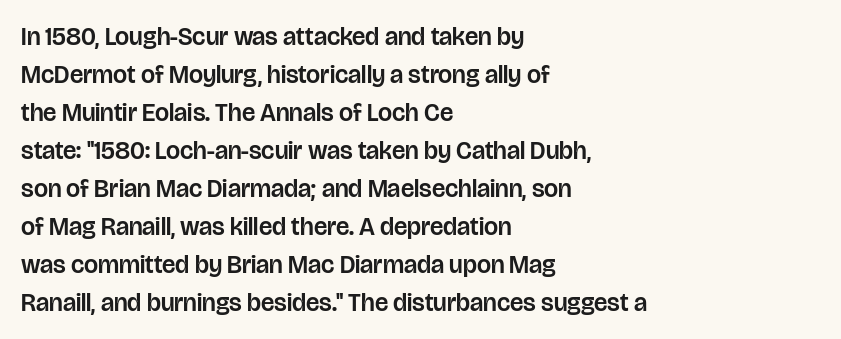
Plain, unruled lines of type. Each word holds together tightly as a unit, with standard inter-letter gaps. Every row of glyphs begins at an identical x-position on the left. Leading matches the norm, producing a regular column.
